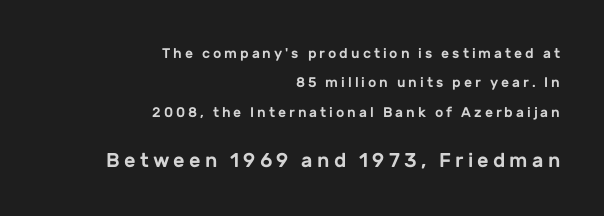
{"italic": "no", "underline": "no", "align": "right", "line_spacing": "loose", "line_spacing_ratio": 2.09, "letter_spacing": "wide", "letter_spacing_em": 0.21, "larger_block": "second", "size_ratio": 1.43, "glyph_px": 20}
